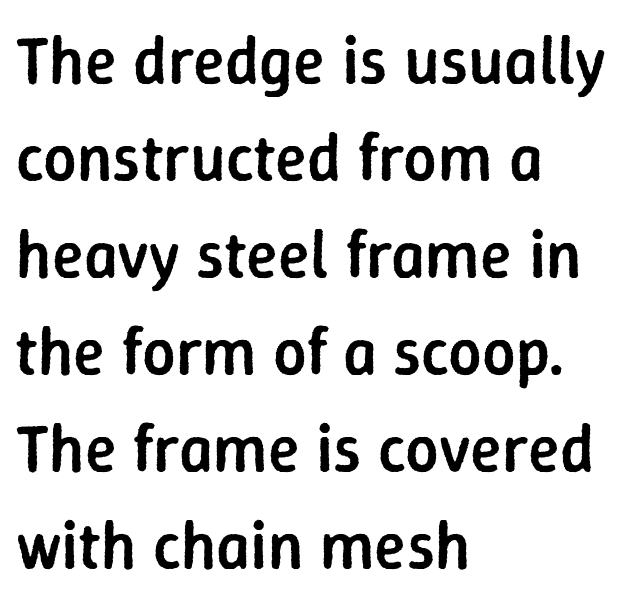
The typesetter chose a ragged-right arrangement here. The passage shown is semibold, sitting just below true bold. The type sits square on the baseline with zero lean. Do the characters align in a grid? No, the font is proportional.
